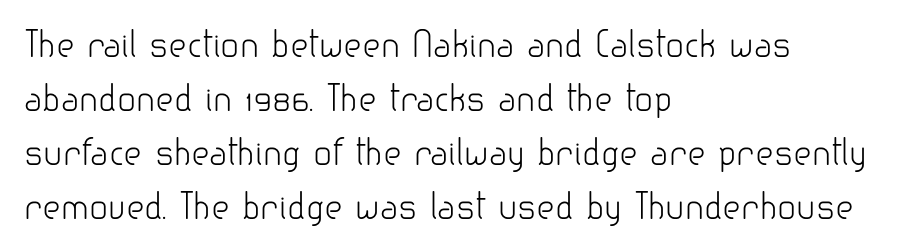
Q: Is the text bold? A: No.
Q: Is the text italic (slanted)? A: No, it is upright.
Q: Is the typeface a serif or a sans-serif typeface? A: Sans-serif.
Q: Is the text underlined? A: No.
Q: How is the paragraph aligned? A: Left-aligned.
Q: Is the spacing between letters normal or unusually wide? A: Normal.
Q: Is the spacing between lines tight, normal or loose? A: Normal.
Q: Width (condensed, normal, or wide)? A: Normal.
Q: Stroke contrast? A: Low.
Q: x-height? A: Small.
Q: Monospaced? A: No.
